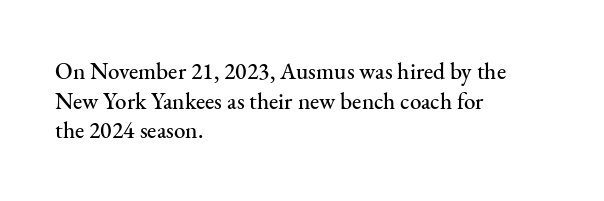
Q: Is the text italic (slanted)? A: No, it is upright.
Q: Is the text underlined? A: No.
Q: How is the paragraph aligned? A: Left-aligned.
Q: Is the spacing between letters normal or unusually wide? A: Normal.
Q: Is the spacing between lines tight, normal or loose? A: Normal.
